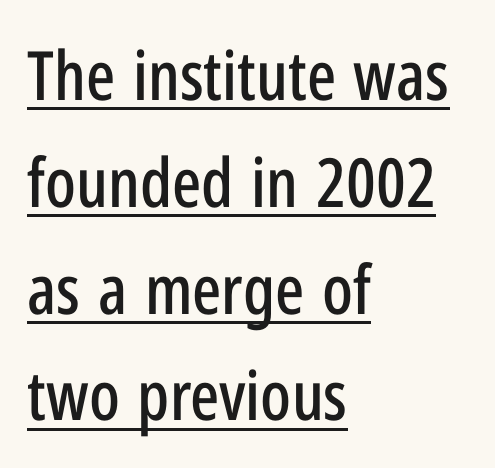
The image shows 68 px condensed sans-serif type, upright; set left-aligned, normal line spacing (1.57x), normal letter spacing, underlined; low stroke contrast and a medium x-height.
